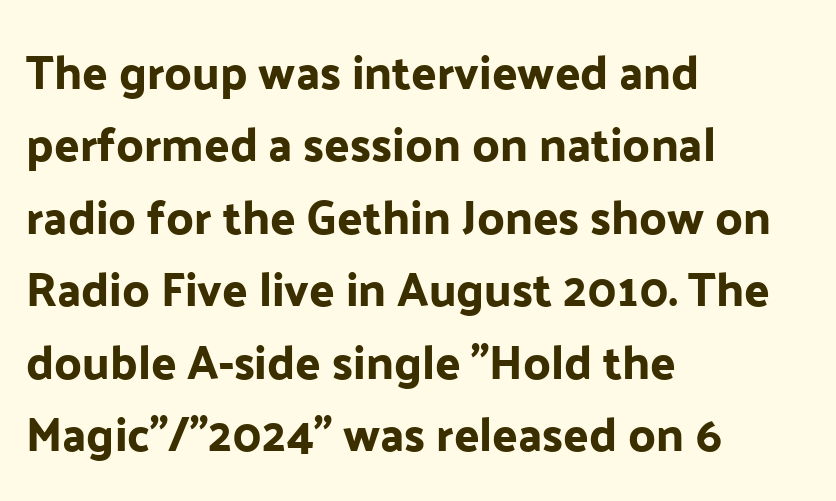
The rendering uses natural spacing where letterforms have individual widths. Anything drawn beneath the words? Only blank space. Does the copy run flush right? No — it runs flush left. These lines sit exactly where default settings would place them.
